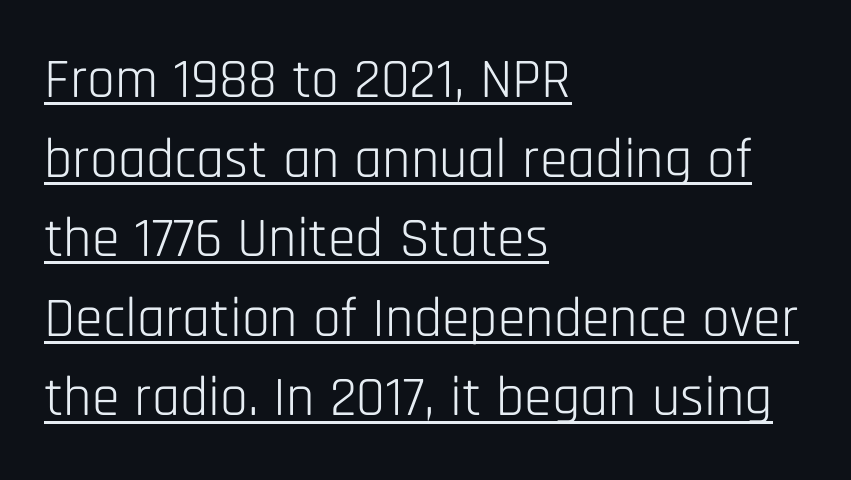
Q: Is the text bold? A: No.
Q: Is the text italic (slanted)? A: No, it is upright.
Q: Is the typeface a serif or a sans-serif typeface? A: Sans-serif.
Q: Is the text underlined? A: Yes.
Q: How is the paragraph aligned? A: Left-aligned.
Q: Is the spacing between letters normal or unusually wide? A: Normal.
Q: Is the spacing between lines tight, normal or loose? A: Normal.
Q: Width (condensed, normal, or wide)? A: Condensed.
Q: Stroke contrast? A: Low.
Q: x-height? A: Large.
Q: Monospaced? A: No.
